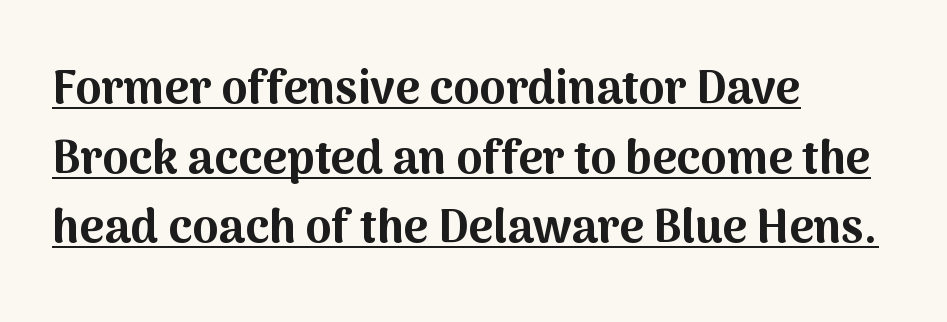
Every letter is thick-stroked: bold, no question. Italic: no, the glyphs are upright roman. Spacing verdict: proportional, widths tailored to each character. Descenders here cross a horizontal rule under the line. Inter-character spacing is left at the font's built-in metrics. The rendering uses a moderate line-height, typical for paragraphs.
